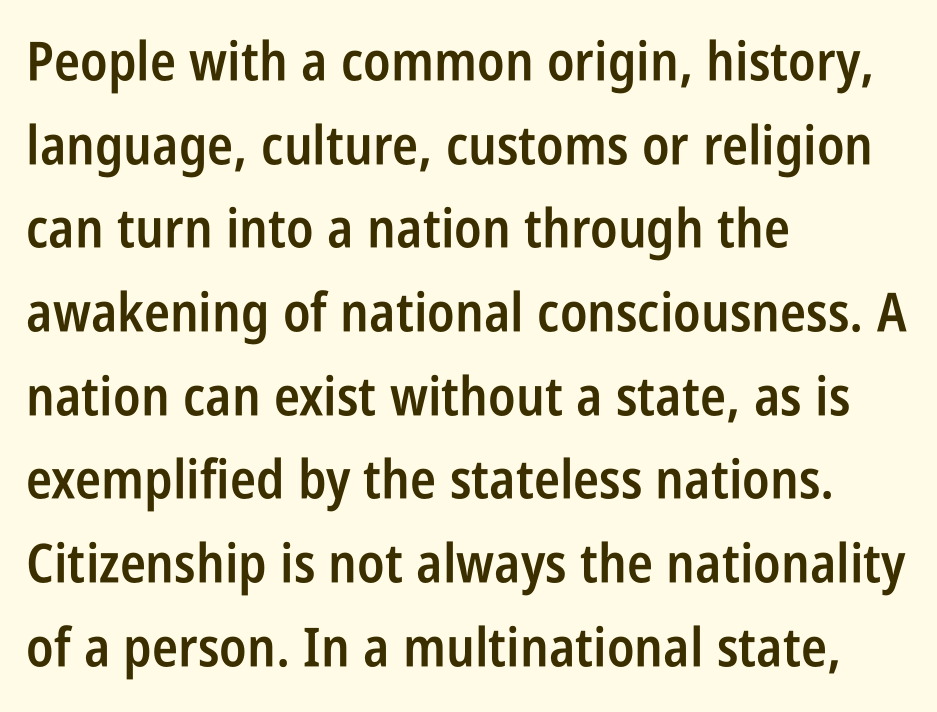
The typeface chosen for these lines omits serifs. A student would call this left alignment; a typographer would say flush left, rag right. These lines keep a tight, regular rhythm from letter to letter. Do the characters align in a grid? No, the font is proportional.
